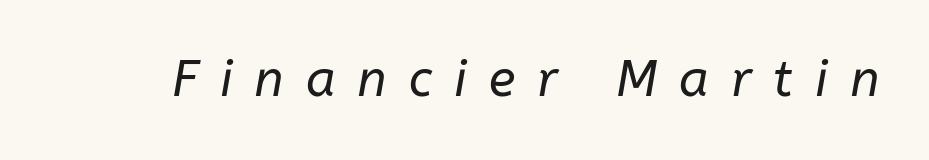
The image shows 50 px regular-weight type, italic (leaning right); set unusually wide letter spacing (+0.44 em), not underlined; low stroke contrast and a medium x-height.
